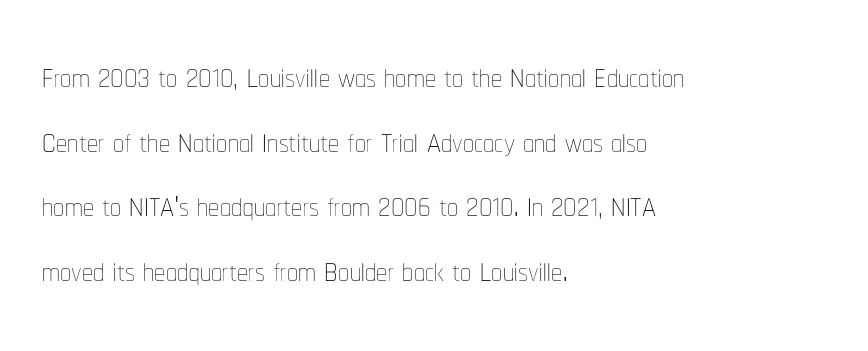
The image shows 44 px thin, condensed type, upright; set left-aligned, normal line spacing (1.47x), normal letter spacing, not underlined; low stroke contrast and a medium x-height.
